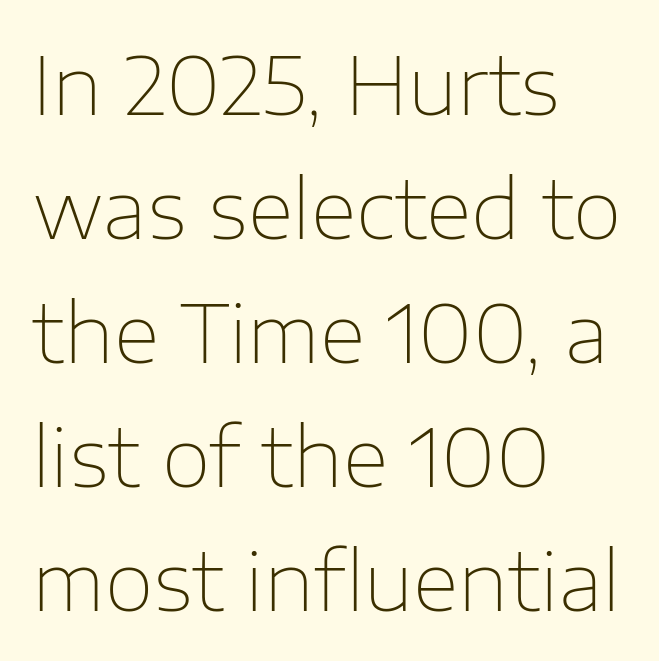
Q: Is the text bold? A: No.
Q: Is the text italic (slanted)? A: No, it is upright.
Q: Is the typeface a serif or a sans-serif typeface? A: Sans-serif.
Q: Is the text underlined? A: No.
Q: How is the paragraph aligned? A: Left-aligned.
Q: Is the spacing between letters normal or unusually wide? A: Normal.
Q: Is the spacing between lines tight, normal or loose? A: Normal.
Q: Width (condensed, normal, or wide)? A: Normal.
Q: Stroke contrast? A: Low.
Q: x-height? A: Medium.
Q: Monospaced? A: No.
